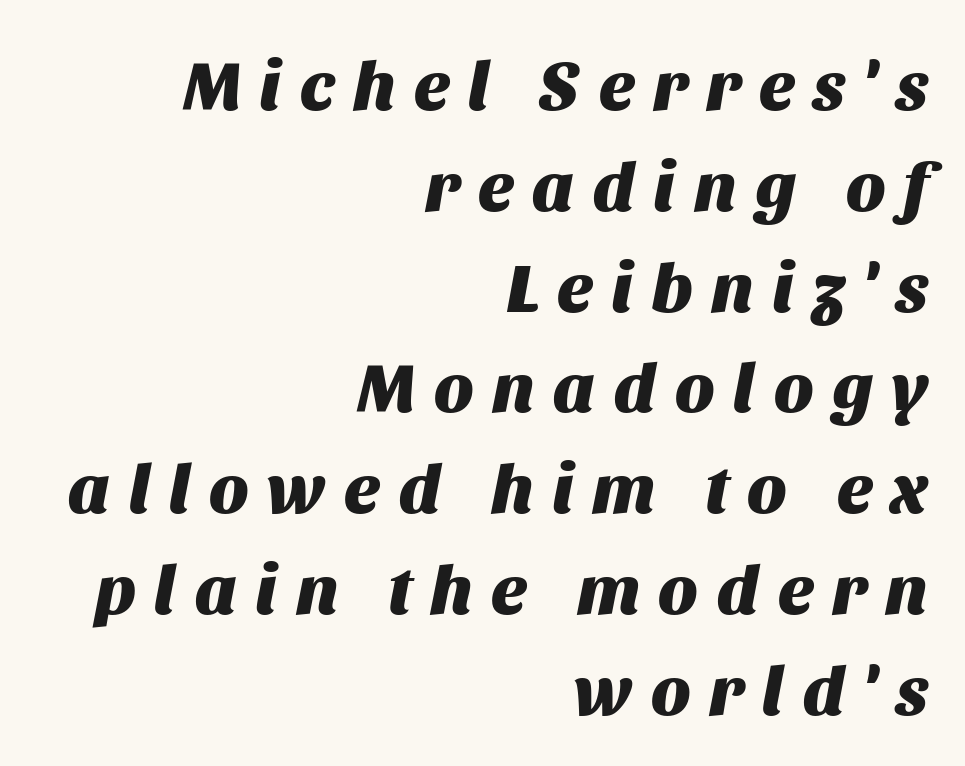
The image shows 70 px heavy type, italic (leaning right); set right-aligned, normal line spacing (1.44x), unusually wide letter spacing (+0.27 em), not underlined; medium stroke contrast and a large x-height.
